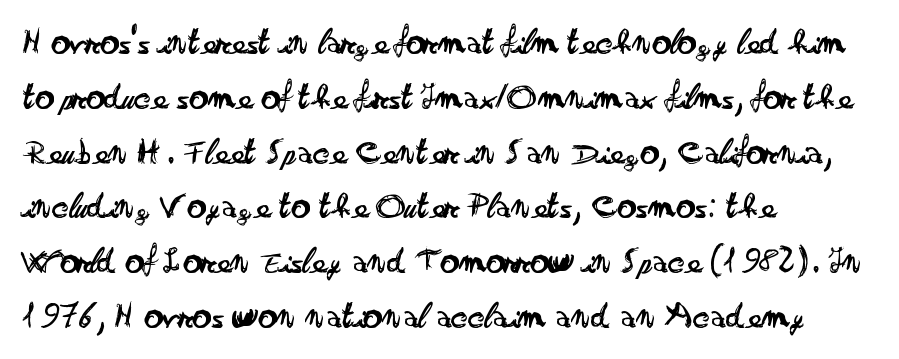
The image shows 37 px regular-weight, wide sans-serif type, upright; set left-aligned, normal line spacing (1.48x), normal letter spacing, not underlined; low stroke contrast and a small x-height.
